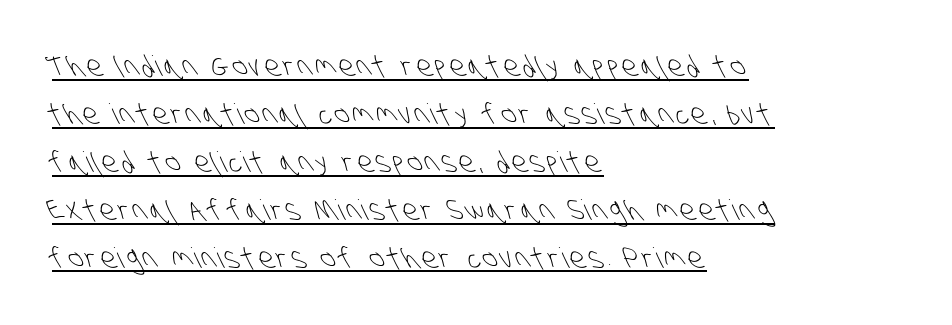
Q: Is the text bold? A: No.
Q: Is the typeface a serif or a sans-serif typeface? A: Sans-serif.
Q: Is the text underlined? A: Yes.
Q: How is the paragraph aligned? A: Left-aligned.
Q: Width (condensed, normal, or wide)? A: Condensed.
Q: Stroke contrast? A: Low.
Q: x-height? A: Large.
Q: Monospaced? A: No.
